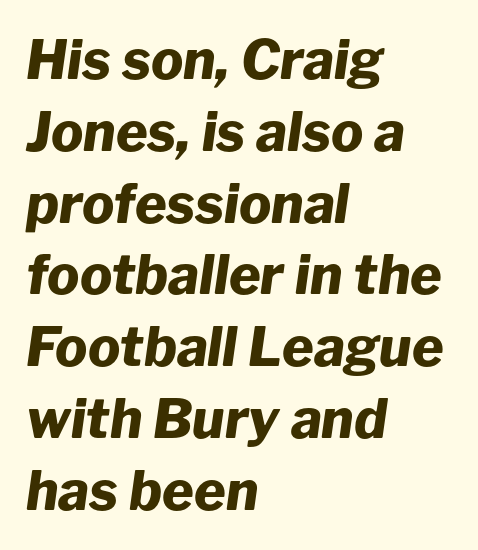
Q: Is the text bold? A: Yes.
Q: Is the text italic (slanted)? A: Yes, it leans right by about 8 degrees.
Q: Is the text underlined? A: No.
Q: How is the paragraph aligned? A: Left-aligned.
Q: Is the spacing between letters normal or unusually wide? A: Normal.
Q: Is the spacing between lines tight, normal or loose? A: Normal.
Q: Width (condensed, normal, or wide)? A: Normal.
Q: Stroke contrast? A: Low.
Q: x-height? A: Medium.
Q: Monospaced? A: No.
